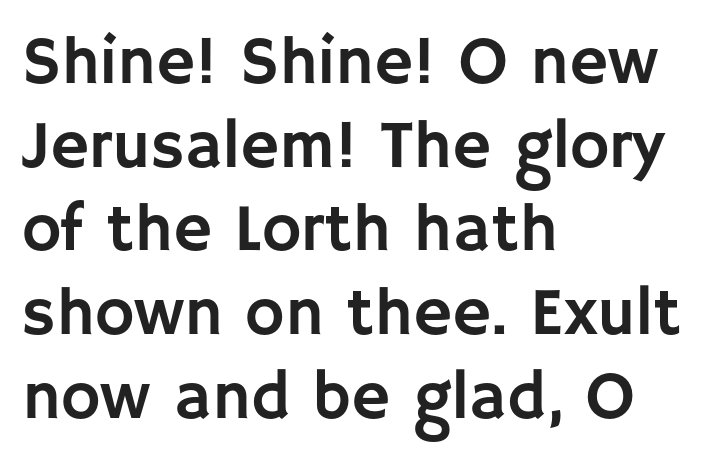
{"serif": "no", "italic": "no", "width": "normal", "stroke_contrast": "low", "x_height": "large", "monospaced": "no", "underline": "no", "align": "left", "line_spacing": "normal", "line_spacing_ratio": 1.25, "letter_spacing": "normal", "letter_spacing_em": 0.0, "glyph_px": 67}
